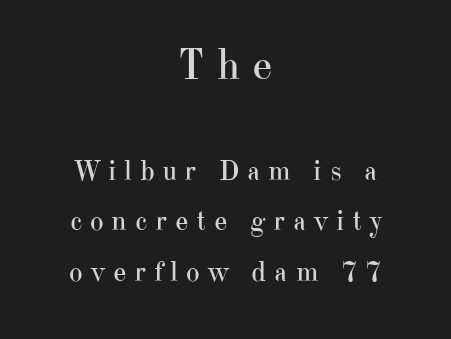
{"serif": "yes", "italic": "no", "bold": "no", "weight": "regular", "width": "normal", "stroke_contrast": "high", "x_height": "small", "monospaced": "no", "underline": "no", "align": "center", "line_spacing_ratio": 1.74, "letter_spacing": "wide", "letter_spacing_em": 0.27, "larger_block": "first", "size_ratio": 1.52, "glyph_px": 44}
